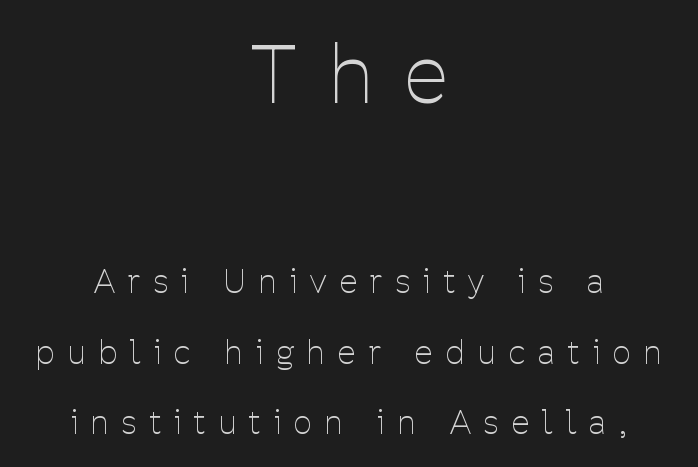
{"serif": "no", "italic": "no", "bold": "no", "weight": "thin", "width": "condensed", "stroke_contrast": "low", "x_height": "medium", "monospaced": "no", "underline": "no", "align": "center", "line_spacing": "loose", "line_spacing_ratio": 2.21, "letter_spacing": "wide", "letter_spacing_em": 0.42, "larger_block": "first", "size_ratio": 2.47, "glyph_px": 79}
